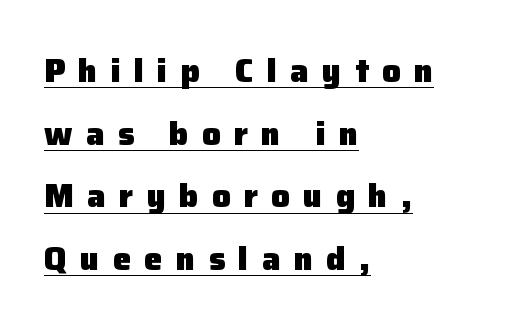
The image shows 33 px heavy sans-serif type, upright; set left-aligned, loose line spacing (1.9x), unusually wide letter spacing (+0.4 em), underlined; low stroke contrast and a medium x-height.
